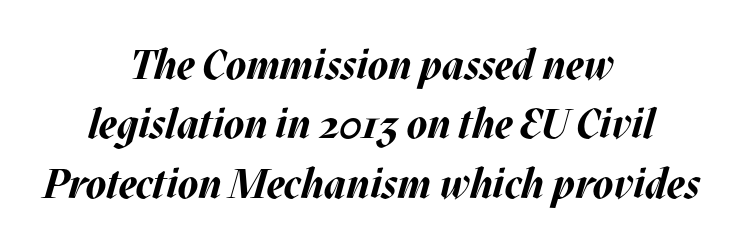
Plenty of ink on the page — the face is bold. The font's italic variant was chosen for this text. This sample keeps an unexceptional amount of space between lines. Check under the words: just untouched page. What stands out about the letter spacing? Nothing — it is the standard amount. The passage shown is typed in a proportional face where columns would drift.
